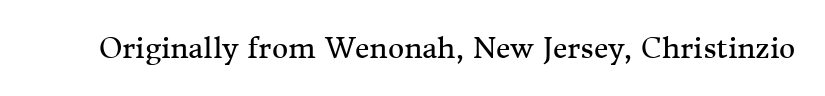
What stands out about the letter spacing? Nothing — it is the standard amount. Vertical strokes here are truly vertical. Anything drawn beneath the words? Only blank space. Is this a fixed-width face? No — the glyphs have proportional, varying widths. The characters display serif detailing at their extremities.
